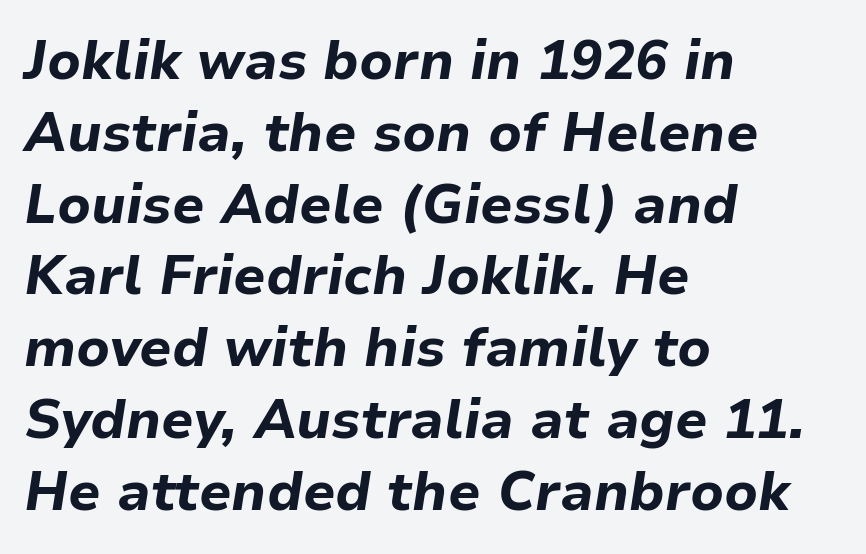
{"italic": "yes", "lean": "right", "slant_degrees": 9, "bold": "yes", "weight": "bold", "width": "normal", "stroke_contrast": "low", "x_height": "medium", "monospaced": "no", "underline": "no", "align": "left", "line_spacing": "normal", "line_spacing_ratio": 1.33, "letter_spacing": "normal", "letter_spacing_em": 0.0, "glyph_px": 54}
